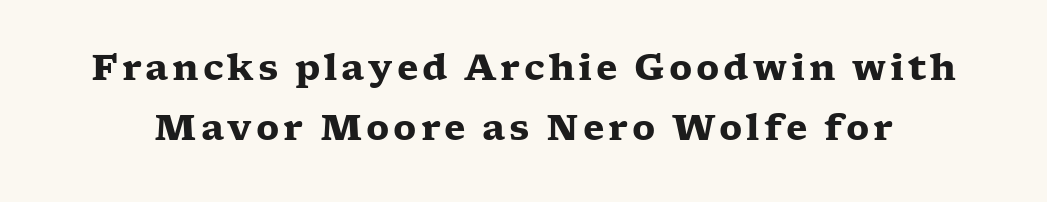
Set as a true bold cut, around the 700 mark. Look at the bottom of the vertical strokes: they flare into serifs here. Each letter keeps its own natural width here, so spacing adapts to shape. No word sits above an underline. The axis of the letterforms is exactly vertical.
